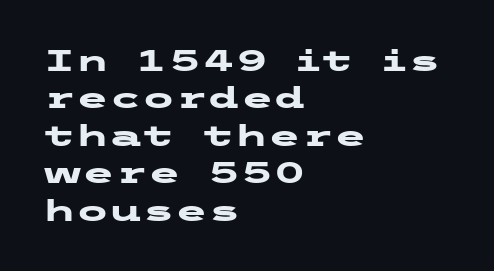
The image shows 30 px heavy, wide sans-serif type, upright; set left-aligned, normal line spacing (1.25x), normal letter spacing, not underlined; low stroke contrast and a medium x-height.
